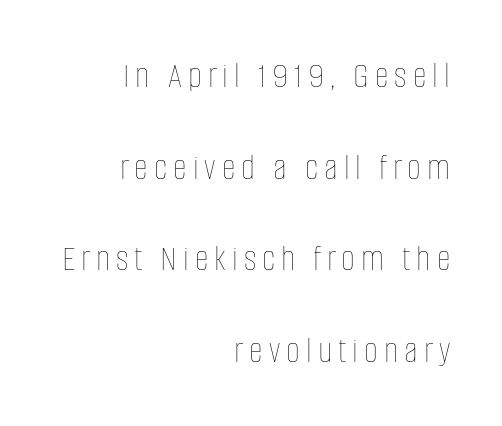
This sample has the flowing, uneven cadence of proportional lettering. Does the copy run flush right? Yes — the right margin is perfectly even. No letter is thick-stroked: the sample isn't bold. The font's upright variant was chosen for this text. Compared with typical paragraphs, the rows here are farther apart. Clear beneath every line of the passage.
